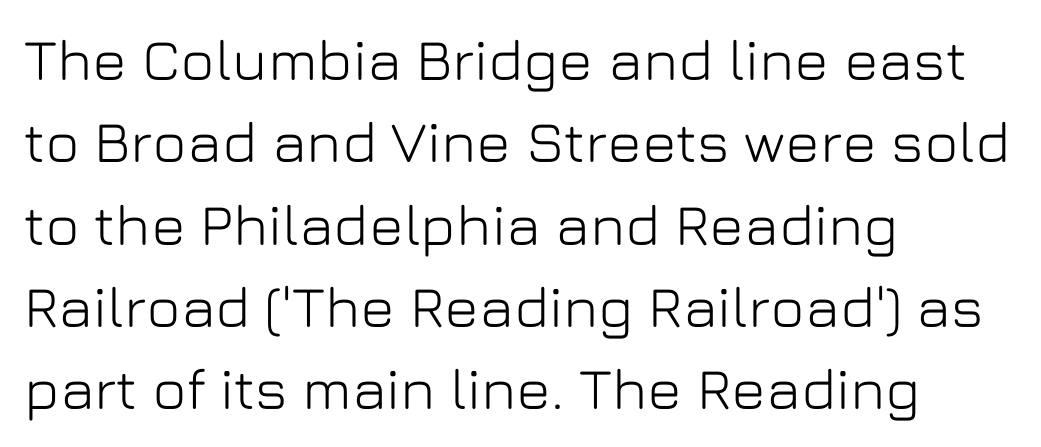
Q: Is the text italic (slanted)? A: No, it is upright.
Q: Is the typeface a serif or a sans-serif typeface? A: Sans-serif.
Q: Is the text underlined? A: No.
Q: How is the paragraph aligned? A: Left-aligned.
Q: Is the spacing between letters normal or unusually wide? A: Normal.
Q: Is the spacing between lines tight, normal or loose? A: Normal.
Q: Width (condensed, normal, or wide)? A: Normal.
Q: Stroke contrast? A: Low.
Q: x-height? A: Medium.
Q: Monospaced? A: No.
